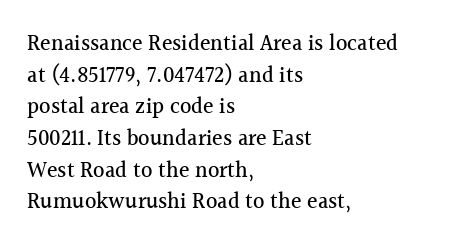
The image shows 22 px text type, upright; set left-aligned, normal line spacing (1.44x), normal letter spacing, not underlined.
